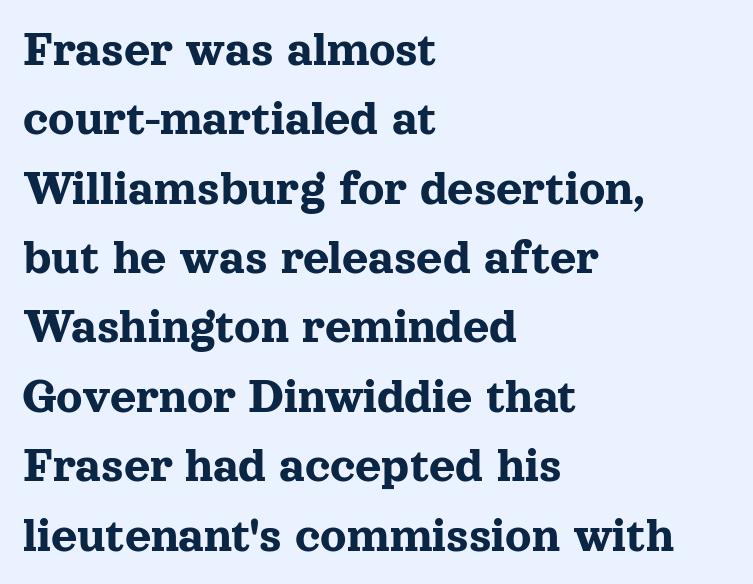
Q: Is the text italic (slanted)? A: No, it is upright.
Q: Is the typeface a serif or a sans-serif typeface? A: Serif.
Q: Is the text underlined? A: No.
Q: How is the paragraph aligned? A: Left-aligned.
Q: Is the spacing between letters normal or unusually wide? A: Normal.
Q: Is the spacing between lines tight, normal or loose? A: Normal.
Q: Width (condensed, normal, or wide)? A: Normal.
Q: x-height? A: Medium.
Q: Monospaced? A: No.
